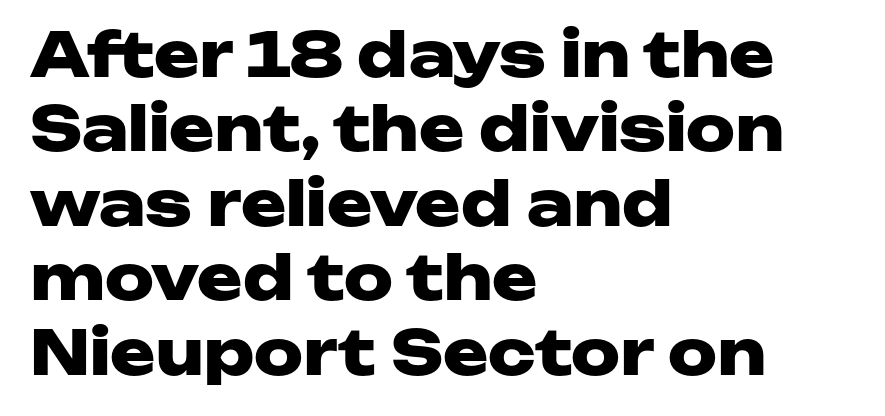
{"serif": "no", "italic": "no", "bold": "yes", "weight": "heavy", "width": "wide", "stroke_contrast": "low", "x_height": "medium", "monospaced": "no", "underline": "no", "align": "left", "line_spacing_ratio": 1.22, "letter_spacing": "normal", "letter_spacing_em": 0.0, "glyph_px": 61}
